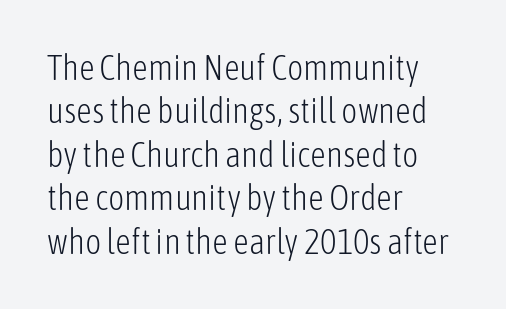
Here the glyphs are tracked normally, forming tight word shapes. The weight tops out at a normal text grade. A typesetter would label this face a sans. If you drew a ruler down the left edge, every line would touch it. Is this a fixed-width face? No — the glyphs have proportional, varying widths. The zone under the glyphs is completely vacant.
